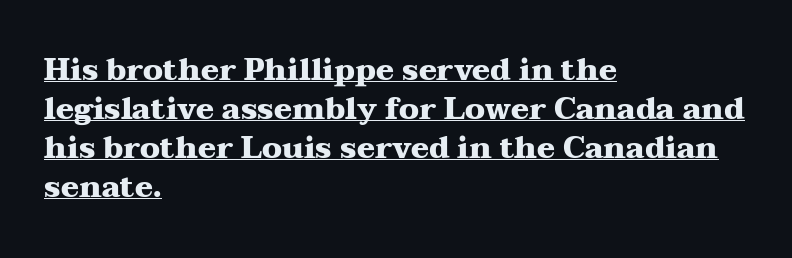
{"serif": "yes", "italic": "no", "bold": "yes", "weight": "heavy", "width": "wide", "stroke_contrast": "medium", "x_height": "medium", "monospaced": "no", "underline": "yes", "align": "left", "line_spacing": "normal", "line_spacing_ratio": 1.3, "letter_spacing": "normal", "letter_spacing_em": 0.0, "glyph_px": 30}
